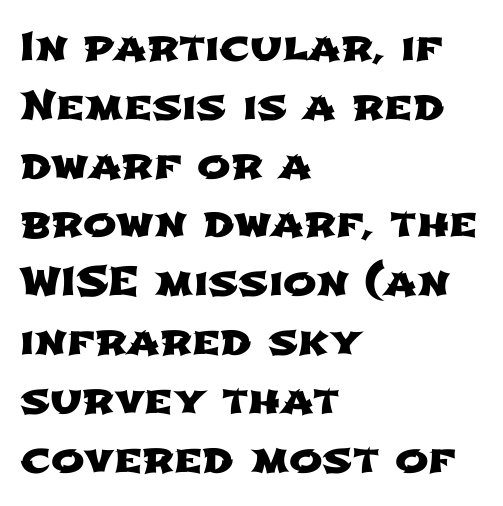
The image shows 40 px wide sans-serif type; set left-aligned, normal line spacing (1.47x), normal letter spacing, not underlined; low stroke contrast and a medium x-height.
